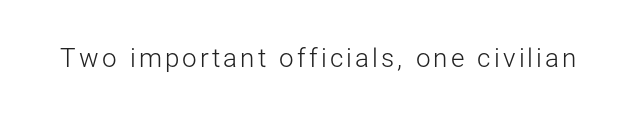
The image shows 26 px text type, upright; set not underlined.
